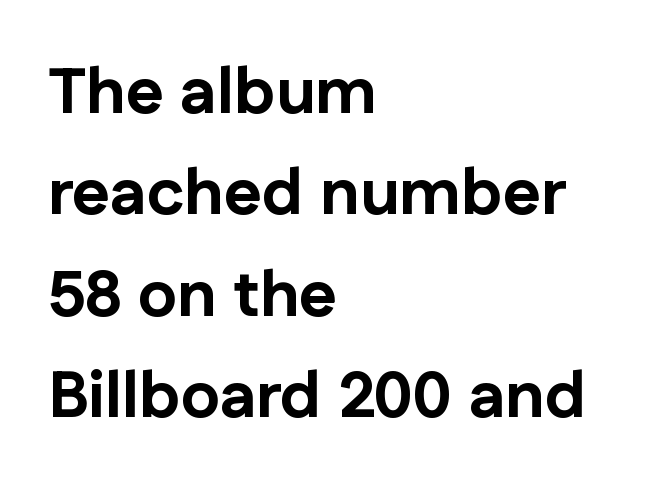
Quick note: underline off. Which margin do the lines hug? The left one — the right edge is uneven. Proportional: the letters do not fall into vertical columns. You can tell from the bare stems that sans-serif type was used.
